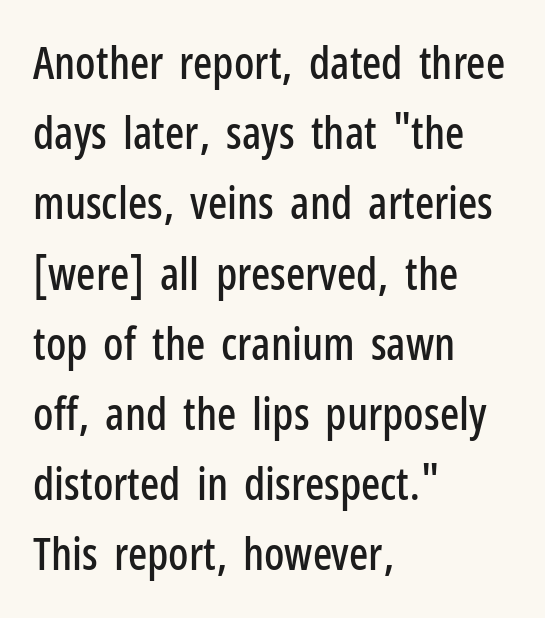
{"serif": "no", "italic": "no", "width": "condensed", "stroke_contrast": "low", "x_height": "medium", "monospaced": "no", "underline": "no", "align": "left", "line_spacing": "normal", "line_spacing_ratio": 1.56, "letter_spacing": "normal", "letter_spacing_em": 0.0, "glyph_px": 45}
